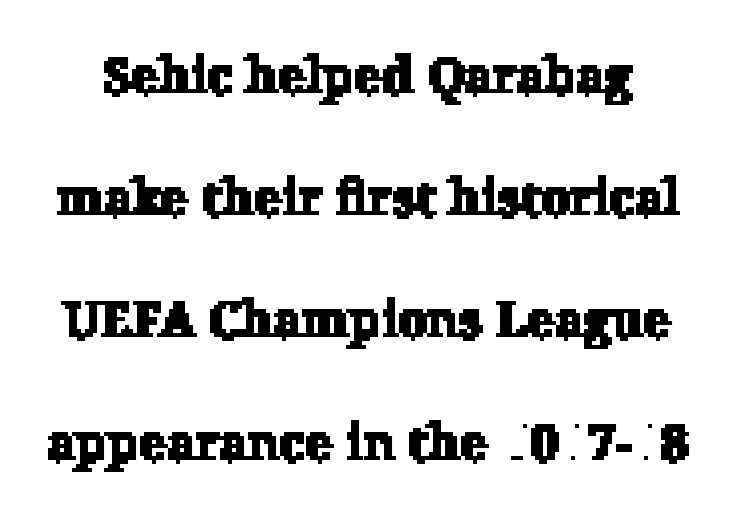
{"serif": "yes", "width": "normal", "stroke_contrast": "low", "x_height": "medium", "monospaced": "no", "underline": "no", "line_spacing": "loose", "line_spacing_ratio": 2.35, "letter_spacing": "normal", "letter_spacing_em": 0.0, "glyph_px": 52}
